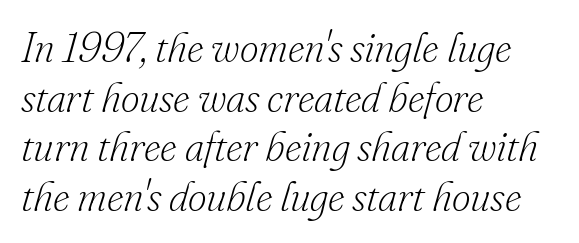
Q: Is the text bold? A: No.
Q: Is the text italic (slanted)? A: Yes, it leans right by about 16 degrees.
Q: Is the typeface a serif or a sans-serif typeface? A: Serif.
Q: Is the text underlined? A: No.
Q: How is the paragraph aligned? A: Left-aligned.
Q: Is the spacing between letters normal or unusually wide? A: Normal.
Q: Width (condensed, normal, or wide)? A: Normal.
Q: Stroke contrast? A: Low.
Q: x-height? A: Small.
Q: Monospaced? A: No.
